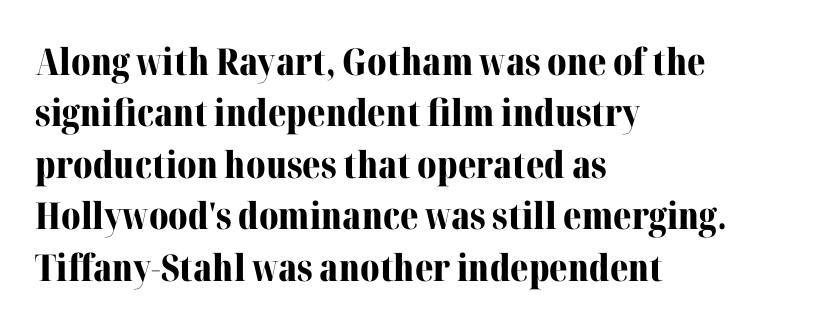
The image shows 37 px bold serif type, upright; set left-aligned, normal line spacing (1.39x), normal letter spacing, not underlined; medium stroke contrast and a medium x-height.
